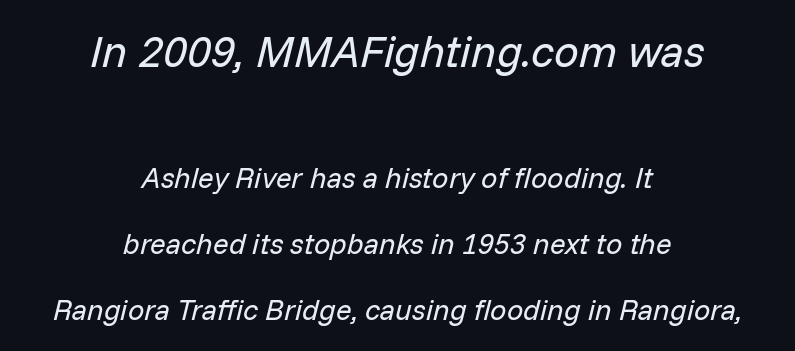
{"italic": "yes", "lean": "right", "slant_degrees": 14, "bold": "no", "weight": "regular", "width": "normal", "stroke_contrast": "low", "x_height": "medium", "monospaced": "no", "underline": "no", "align": "center", "line_spacing": "loose", "line_spacing_ratio": 2.28, "letter_spacing": "normal", "letter_spacing_em": 0.0, "larger_block": "first", "size_ratio": 1.52, "glyph_px": 44}
